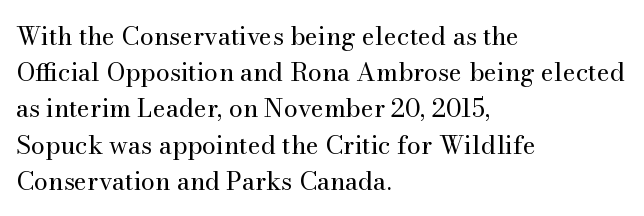
{"italic": "no", "bold": "no", "underline": "no", "align": "left", "line_spacing": "normal", "line_spacing_ratio": 1.45, "letter_spacing": "normal", "letter_spacing_em": 0.0, "glyph_px": 25}
